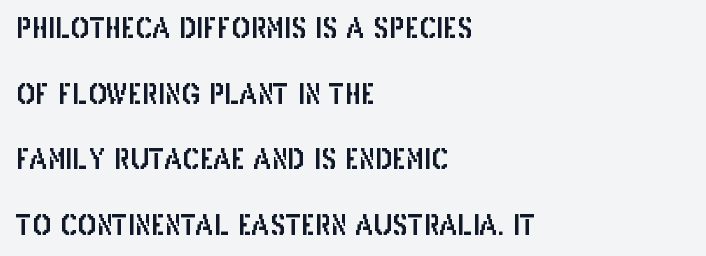
The glyphs in this specimen are sans serif. You can tell it's not italic because the verticals are truly vertical. Is the letter spacing exaggerated? No — it looks like the ordinary default. The rag falls on the right side of this text block. Character widths vary here, with narrow letters taking less room than wide ones. Quick note: underline off.
